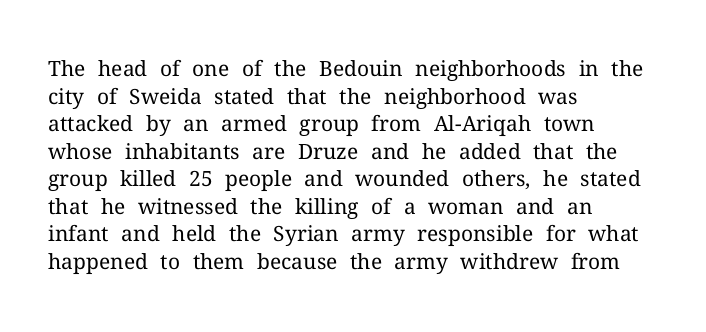
Q: Is the text bold? A: No.
Q: Is the text italic (slanted)? A: No, it is upright.
Q: Is the text underlined? A: No.
Q: How is the paragraph aligned? A: Left-aligned.
Q: Is the spacing between letters normal or unusually wide? A: Normal.
Q: Is the spacing between lines tight, normal or loose? A: Normal.
